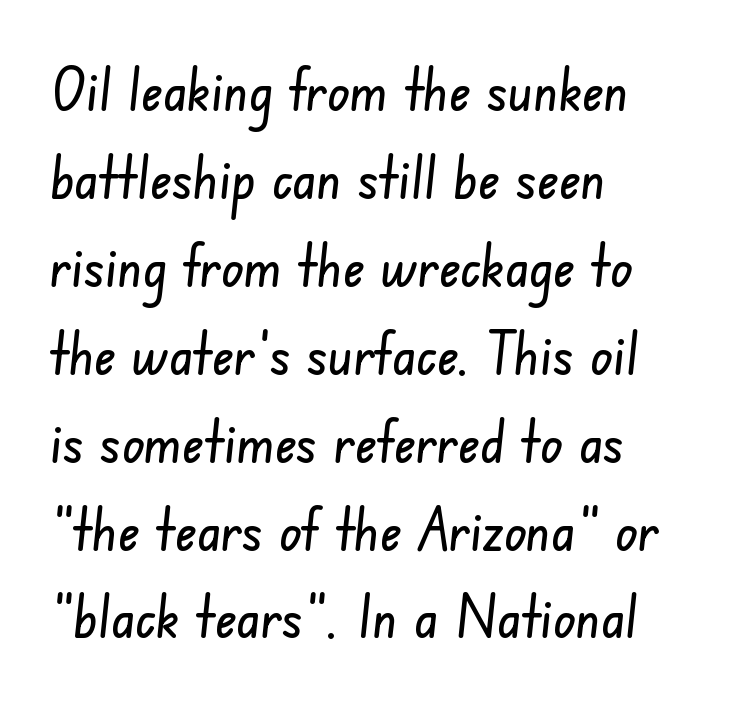
{"serif": "no", "width": "condensed", "stroke_contrast": "low", "x_height": "small", "monospaced": "no", "underline": "no", "align": "left", "line_spacing": "normal", "line_spacing_ratio": 1.49, "letter_spacing": "normal", "letter_spacing_em": 0.0, "glyph_px": 59}
